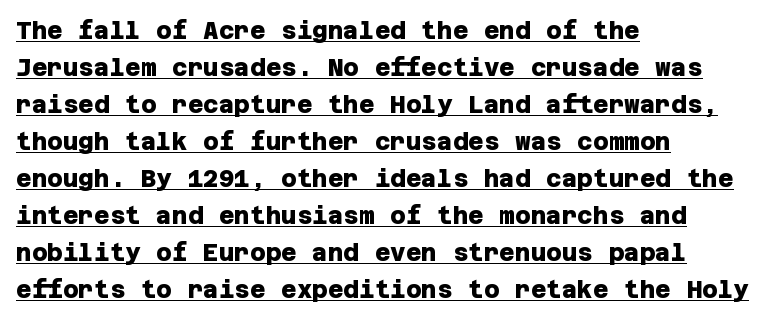
The image shows 24 px bold type; set left-aligned, normal line spacing (1.54x), normal letter spacing, underlined.
